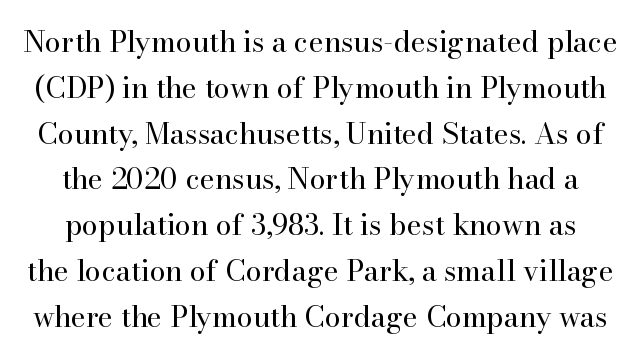
Check under the words: just untouched page. The letters stand straight up with perfectly vertical stems. Stem width sits at or under what a default text font uses. Serif or sans? Serif — the stroke terminals have little feet.
